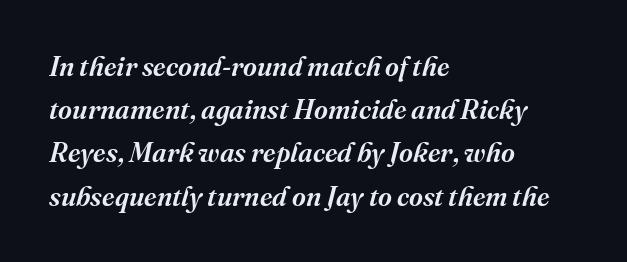
{"italic": "yes", "lean": "right", "slant_degrees": 16, "bold": "semi", "underline": "no", "align": "left", "line_spacing": "normal", "line_spacing_ratio": 1.6, "letter_spacing": "normal", "letter_spacing_em": 0.0, "glyph_px": 27}
